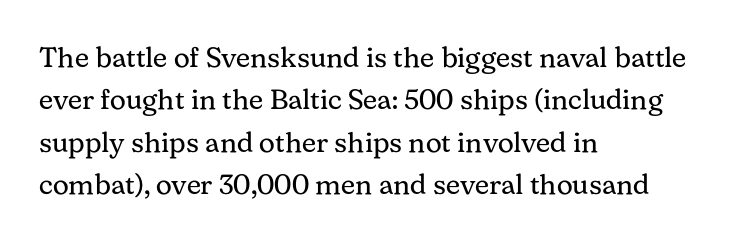
Short and long lines alike share a common starting point at left. The typography opts for an upright posture over an oblique one. This sample uses a serif face. The rendering uses natural spacing where letterforms have individual widths. Students, note that the glyphs here touch the page at normal intervals. Quick note: interline space is typical.
